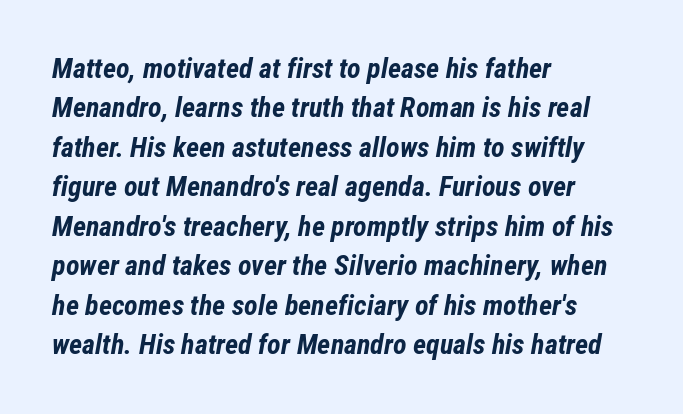
This rendering uses left alignment, leaving the right contour irregular. Character widths vary here, with narrow letters taking less room than wide ones. Default kerning and tracking; the words read as compact shapes. This is oblique type, the kind used for emphasis or titles. Vertically, the passage feels balanced, rows spaced as you'd expect.
